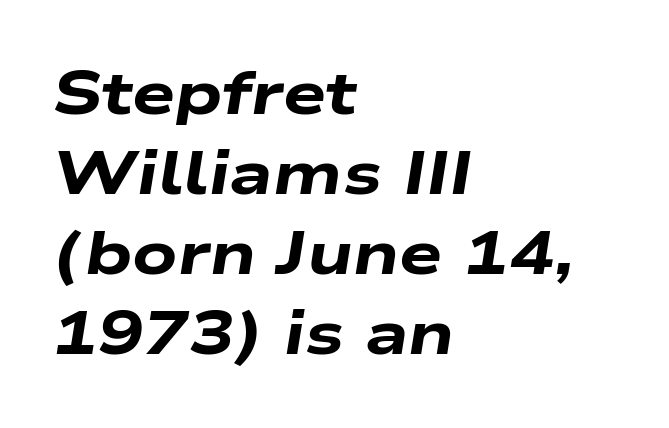
Strokes here are thick enough to call this a true bold. Glance below the letters and you will spot only blank space. The lettering tilts uniformly, giving the passage an italic look. Which margin do the lines hug? The left one — the right edge is uneven. Here the designer chose a conventional face with non-uniform glyph widths.
